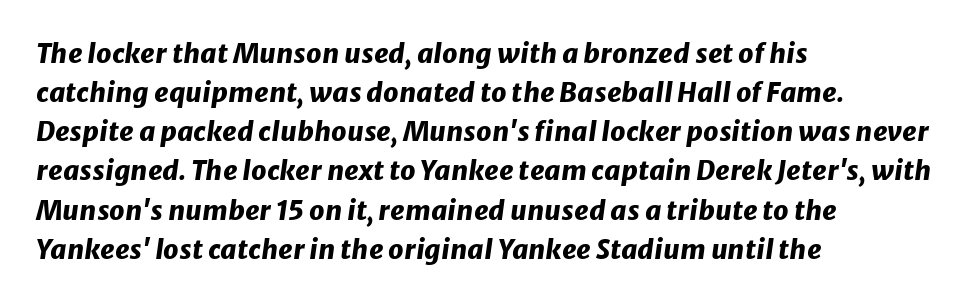
The lines are quadded left. Plain, unruled lines of type. The glyphs have the mass of a bold cut. If you drew a line through each stem, it would be angled.
